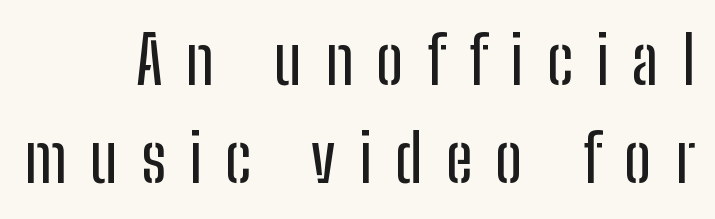
These lines are rendered in a variable-pitch font. Evenly set lines give the paragraph a standard silhouette. The words here are not underlined. Do the letters lean? They stand straight.
